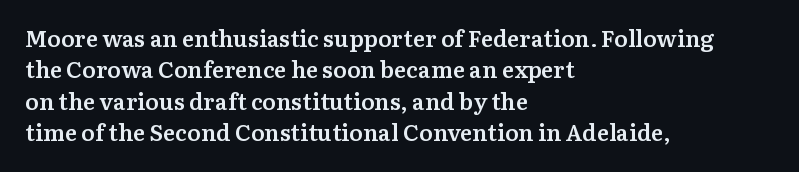
Q: Is the text bold? A: Semi-bold.
Q: Is the text italic (slanted)? A: No, it is upright.
Q: Is the text underlined? A: No.
Q: How is the paragraph aligned? A: Left-aligned.
Q: Is the spacing between letters normal or unusually wide? A: Normal.
Q: Is the spacing between lines tight, normal or loose? A: Normal.
